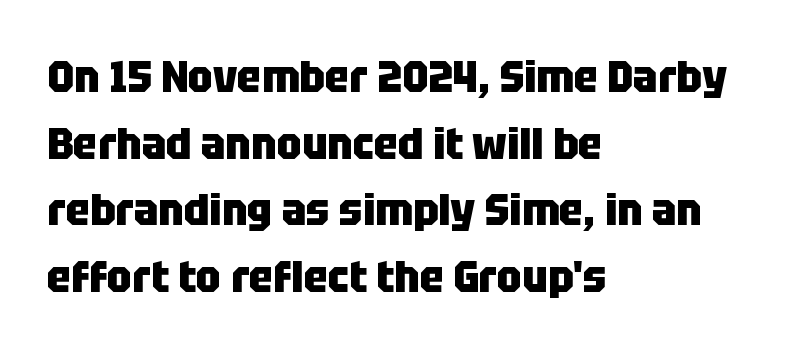
{"serif": "no", "italic": "no", "bold": "yes", "weight": "heavy", "width": "condensed", "stroke_contrast": "low", "x_height": "large", "monospaced": "no", "underline": "no", "align": "left", "line_spacing": "normal", "line_spacing_ratio": 1.48, "letter_spacing": "normal", "letter_spacing_em": 0.0, "glyph_px": 45}
